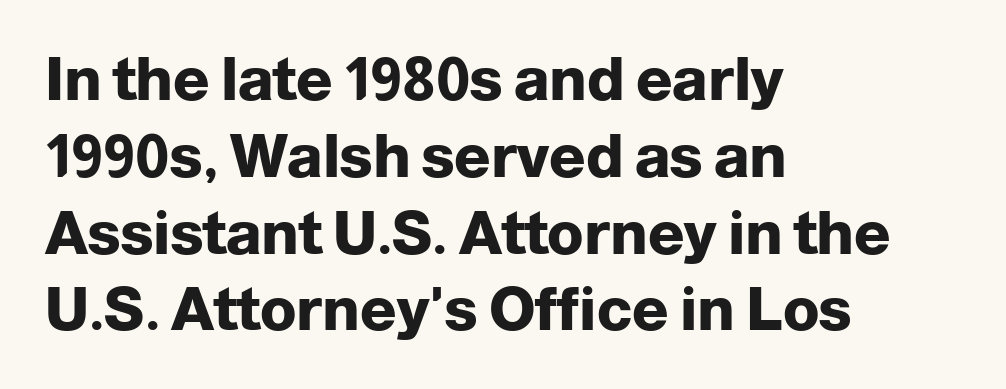
{"serif": "no", "italic": "no", "bold": "yes", "weight": "heavy", "width": "normal", "stroke_contrast": "low", "x_height": "medium", "monospaced": "no", "underline": "no", "align": "left", "line_spacing": "normal", "line_spacing_ratio": 1.28, "letter_spacing": "normal", "letter_spacing_em": 0.0, "glyph_px": 60}
